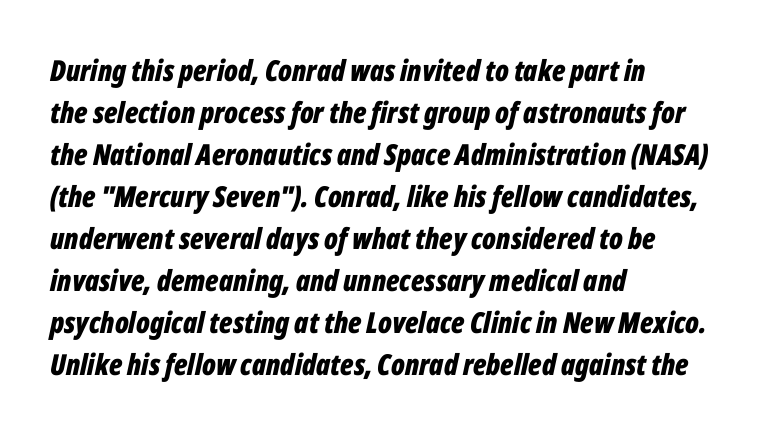
One-word summary of the alignment: left. The passage shown is typed in a proportional face where columns would drift. The typesetting leans heavy: a genuine bold. Regular leading. An italicized treatment has been applied to the whole sample. There is no visible air inserted between adjacent glyphs.
